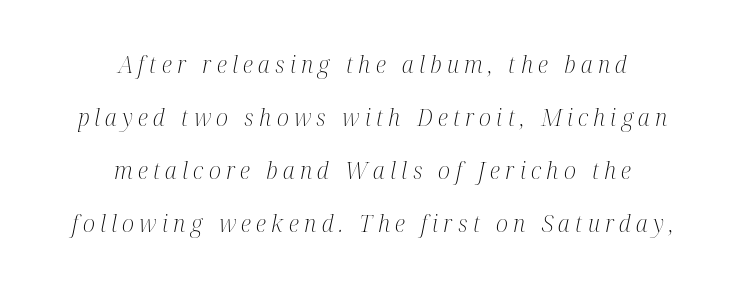
{"italic": "yes", "lean": "right", "slant_degrees": 12, "bold": "no", "underline": "no", "align": "center", "line_spacing": "loose", "line_spacing_ratio": 2.3, "letter_spacing": "wide", "letter_spacing_em": 0.23, "glyph_px": 23}
